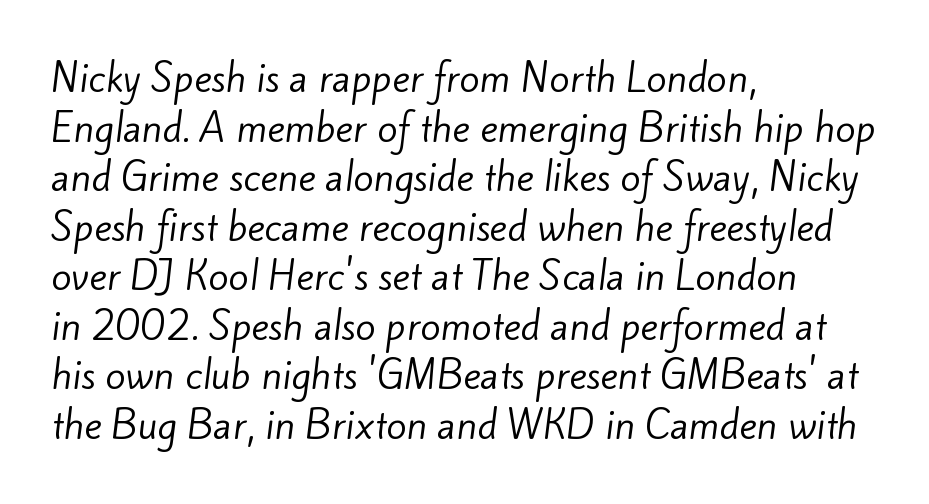
The image shows 37 px regular-weight sans-serif type; set left-aligned, normal line spacing (1.34x), normal letter spacing, not underlined; low stroke contrast and a small x-height.
